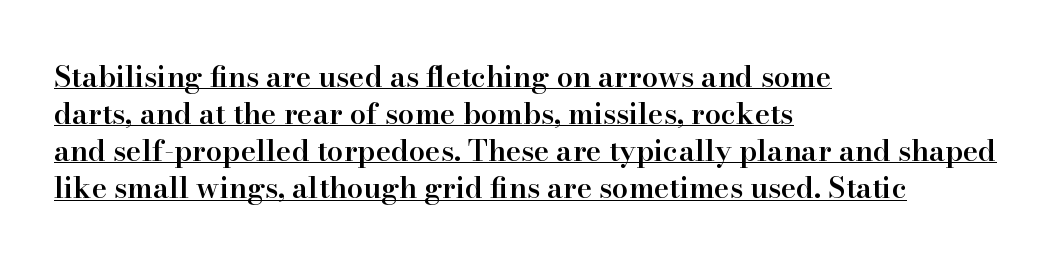
The letters carry serifs — small finishing strokes at the ends of their stems. These lines sit exactly where default settings would place them. This rendering leaves character spacing at its baseline value. Every word sits above its own underline.
